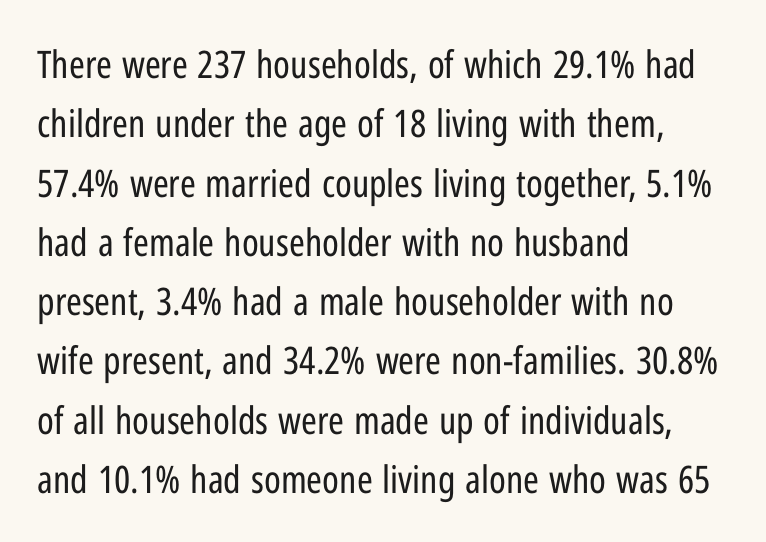
The image shows 38 px regular-weight, condensed sans-serif type, upright; set left-aligned, normal line spacing (1.56x), normal letter spacing, not underlined; low stroke contrast and a medium x-height.
